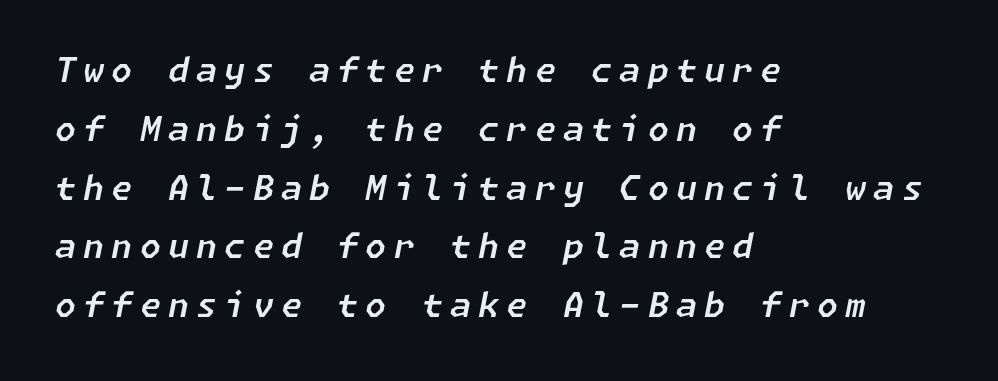
The image shows 34 px text type, italic (leaning right); set left-aligned, line spacing 1.73x, unusually wide letter spacing (+0.21 em), not underlined; low stroke contrast and a medium x-height.
